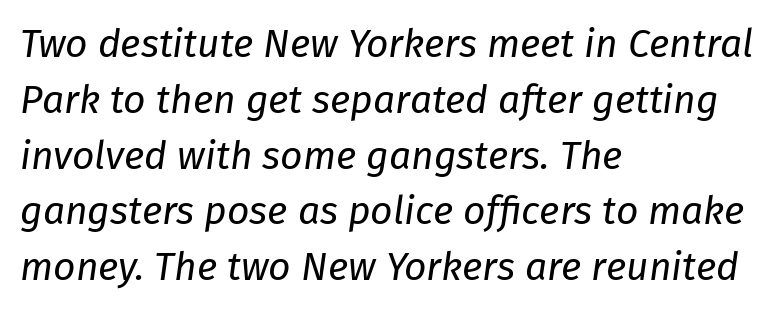
The setting favours the left margin, as ordinary paragraphs usually do. Style check: oblique. What stands out about the letter spacing? Nothing — it is the standard amount. How would I describe the line gaps? Plain and ordinary. The face looks like a standard text weight, possibly lighter.
